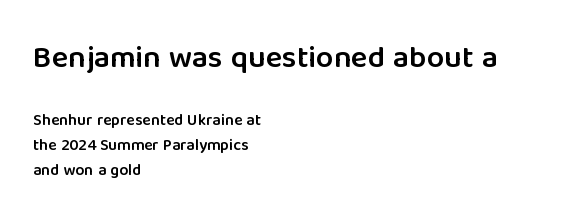
The typography opts for an upright posture over an oblique one. The space beneath each line is pristine and unruled. This sample is left-justified, so line endings fall wherever the words run out. A fair bit of extra ink — the face is semibold, not bold. What kind of face is this? One without serifs — a sans.
